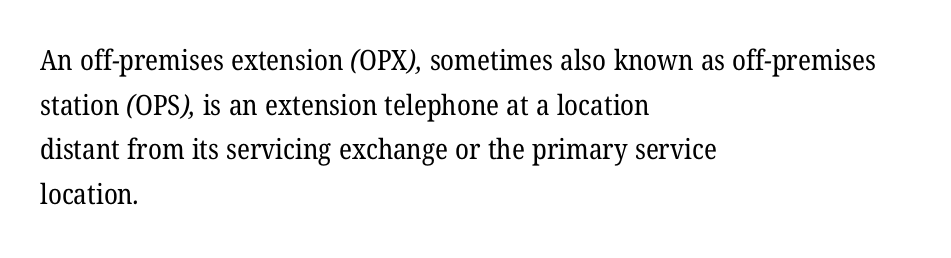
{"serif": "yes", "bold": "no", "weight": "regular", "width": "normal", "stroke_contrast": "low", "x_height": "medium", "monospaced": "no", "underline": "no", "align": "left", "line_spacing": "normal", "line_spacing_ratio": 1.59, "letter_spacing": "normal", "letter_spacing_em": 0.0, "glyph_px": 28}
